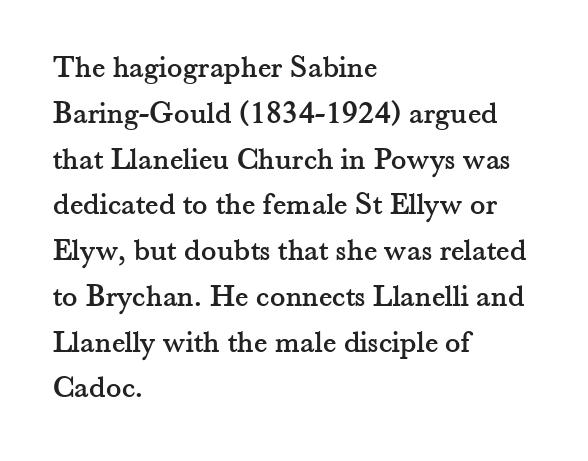
The glyphs in this specimen are seriffed. The rows are spaced the way most documents space them. The paragraph shown leans on its left margin. If you drew a line through each stem, it would be perfectly vertical. Plain, unruled lines of type. Spacing verdict: proportional, widths tailored to each character.
